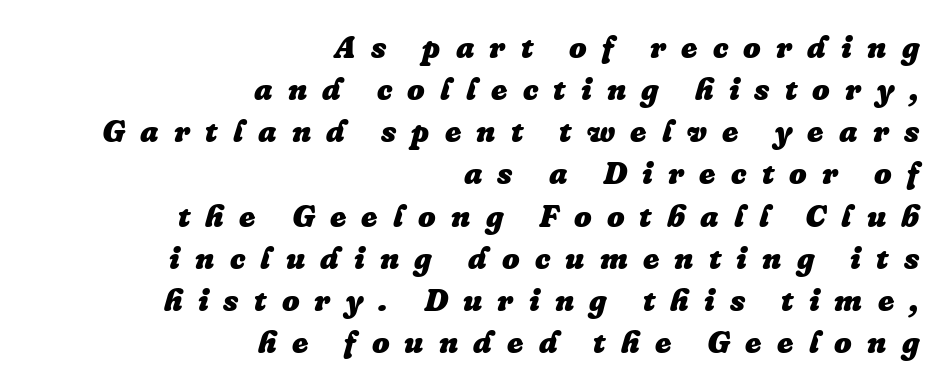
{"italic": "yes", "lean": "right", "slant_degrees": 16, "bold": "yes", "weight": "heavy", "width": "normal", "stroke_contrast": "low", "x_height": "medium", "monospaced": "no", "underline": "no", "align": "right", "line_spacing": "normal", "line_spacing_ratio": 1.36, "letter_spacing": "wide", "letter_spacing_em": 0.49, "glyph_px": 31}
